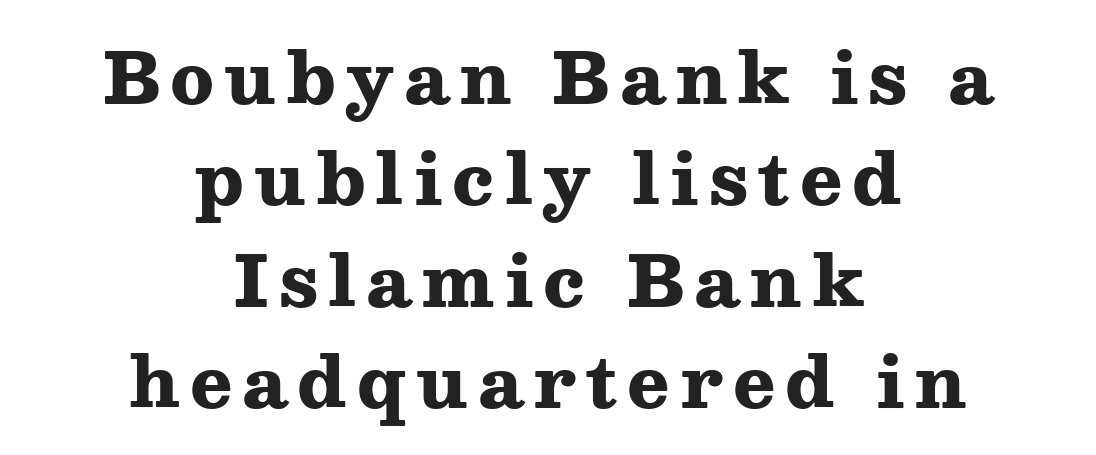
Q: Is the text bold? A: Yes.
Q: Is the text italic (slanted)? A: No, it is upright.
Q: Is the typeface a serif or a sans-serif typeface? A: Serif.
Q: Is the text underlined? A: No.
Q: How is the paragraph aligned? A: Centered.
Q: Is the spacing between lines tight, normal or loose? A: Normal.
Q: Width (condensed, normal, or wide)? A: Wide.
Q: Stroke contrast? A: Medium.
Q: x-height? A: Medium.
Q: Monospaced? A: No.
